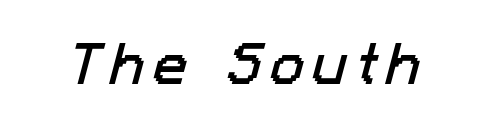
The image shows 46 px sans-serif type; set not underlined; low stroke contrast and a medium x-height.
